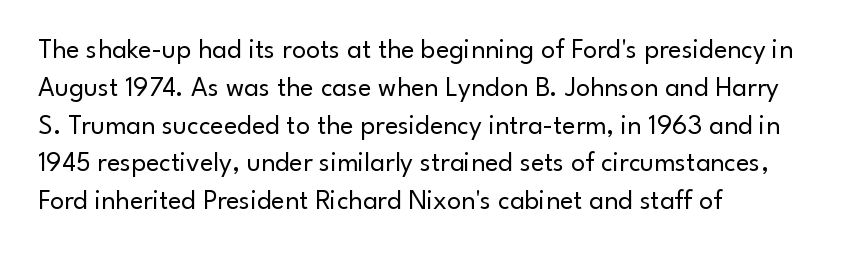
{"serif": "no", "italic": "no", "bold": "no", "weight": "regular", "width": "normal", "stroke_contrast": "low", "x_height": "small", "monospaced": "no", "underline": "no", "align": "left", "line_spacing": "normal", "line_spacing_ratio": 1.35, "letter_spacing": "normal", "letter_spacing_em": 0.0, "glyph_px": 28}
